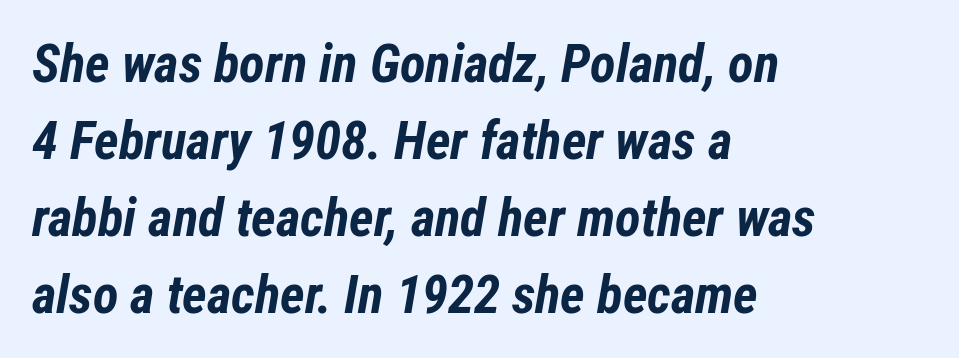
{"italic": "yes", "lean": "right", "slant_degrees": 12, "bold": "yes", "weight": "bold", "width": "condensed", "stroke_contrast": "low", "x_height": "medium", "monospaced": "no", "underline": "no", "align": "left", "line_spacing": "normal", "line_spacing_ratio": 1.45, "letter_spacing": "normal", "letter_spacing_em": 0.0, "glyph_px": 53}
